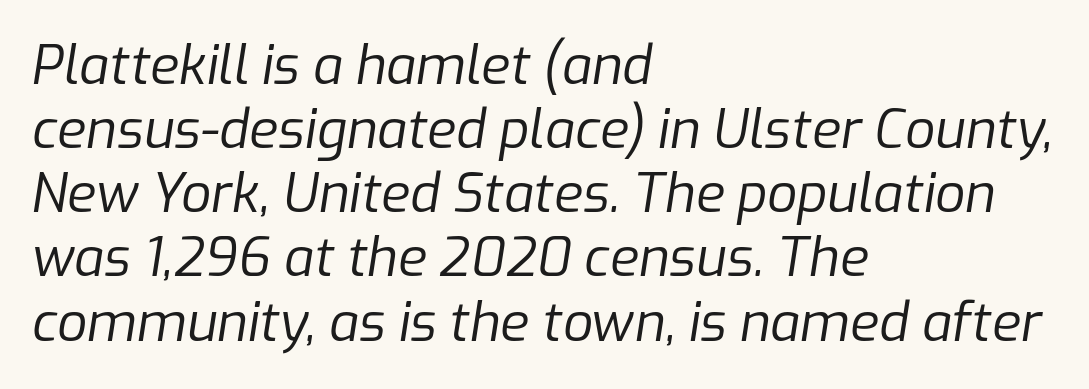
Q: Is the text bold? A: No.
Q: Is the text italic (slanted)? A: Yes, it leans right by about 9 degrees.
Q: Is the text underlined? A: No.
Q: How is the paragraph aligned? A: Left-aligned.
Q: Is the spacing between letters normal or unusually wide? A: Normal.
Q: Width (condensed, normal, or wide)? A: Normal.
Q: Stroke contrast? A: Low.
Q: x-height? A: Medium.
Q: Monospaced? A: No.
